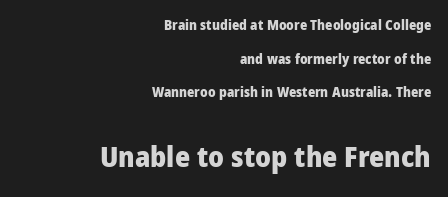
The type is set solid horizontally, with unmodified tracking. Leading: increased. Compare the two chunks: the lower has the greater cap height. Plenty of ink on the page — the face is bold.
